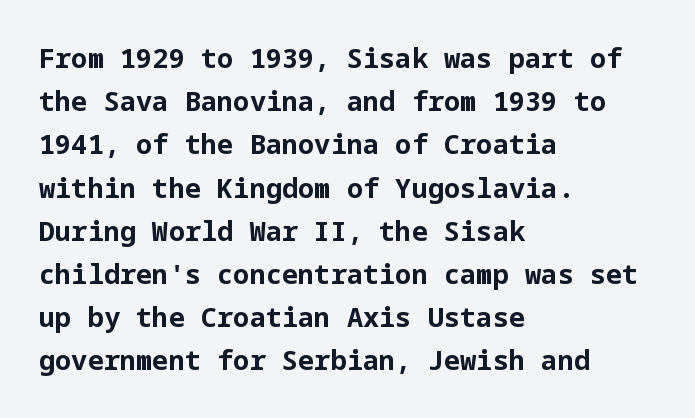
The image shows 27 px bold type, upright; set left-aligned, normal line spacing (1.6x), normal letter spacing, not underlined.
